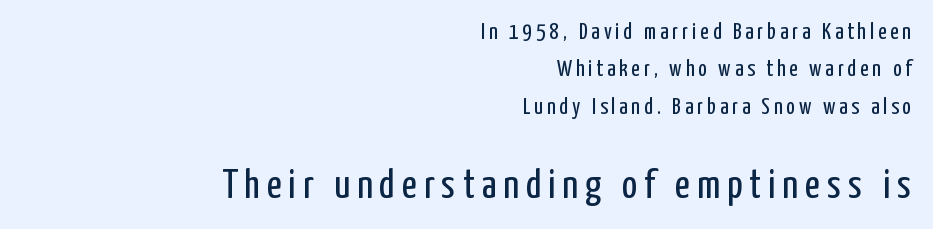
Bigger letters appear in the bottom chunk; the top chunk is reduced. Does the lettering tilt? It doesn't — this is upright. The lines sit at an ordinary, default distance from one another. Weight: not bold — regular or lighter.
